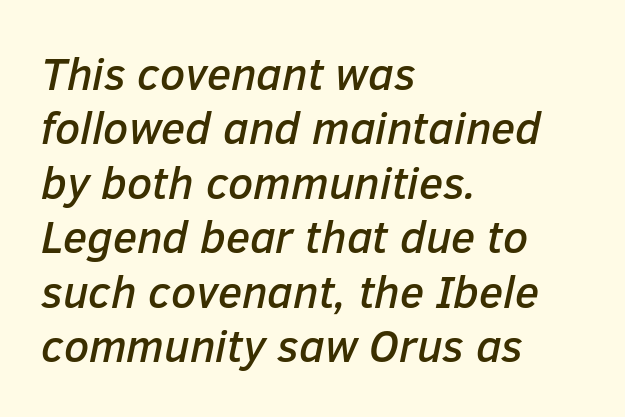
Proportional: the letters do not fall into vertical columns. Every character sits at an angle, as italics do. Students, note that the glyphs here touch the page at normal intervals. Line beginnings align vertically; line endings do not. The words here are not underlined.
